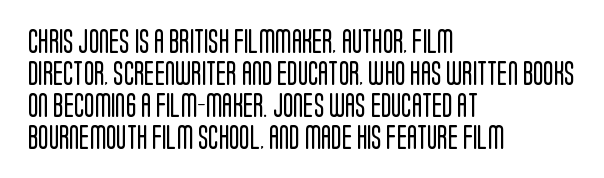
{"italic": "no", "bold": "no", "underline": "no", "align": "left", "line_spacing": "normal", "line_spacing_ratio": 1.34, "letter_spacing": "normal", "letter_spacing_em": 0.0, "glyph_px": 24}
